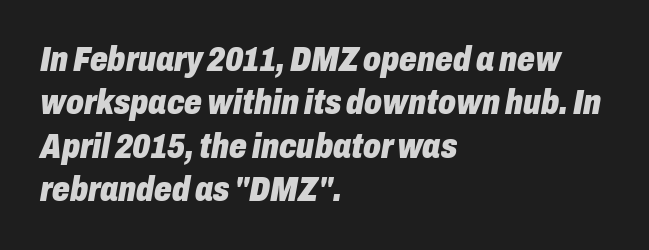
Casual observation: everything's shoved over to the left. Heavy-handed strokes throughout: this text is bold. Style check: oblique. Do the characters align in a grid? No, the font is proportional.
